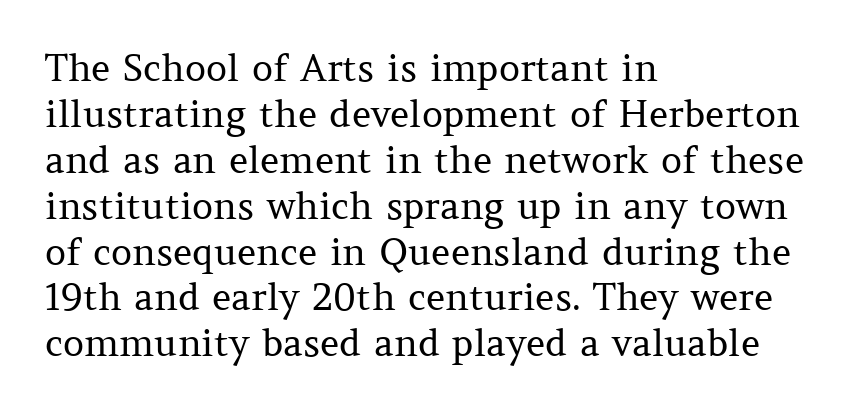
The image shows 37 px regular-weight serif type, upright; set left-aligned, line spacing 1.24x, normal letter spacing, not underlined; medium stroke contrast and a medium x-height.
